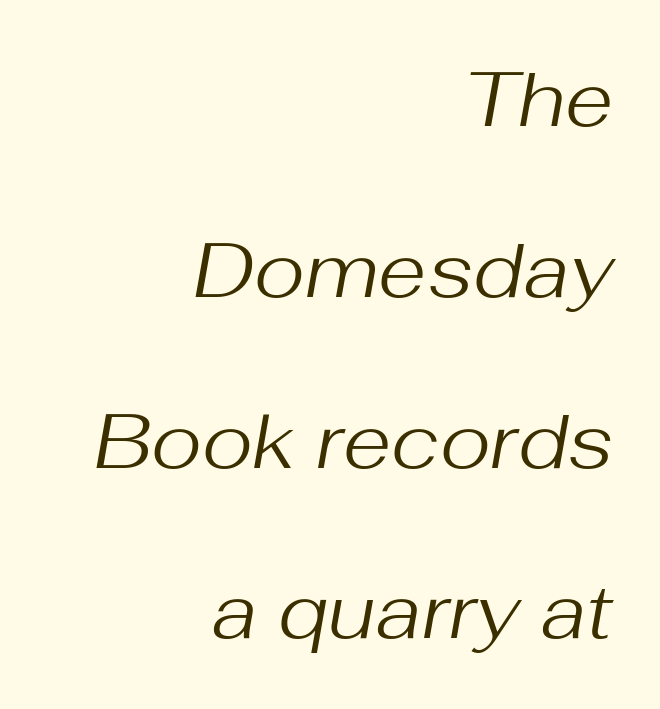
The image shows 78 px regular-weight type, italic (leaning right); set right-aligned, loose line spacing (2.19x), normal letter spacing, not underlined; medium stroke contrast and a medium x-height.
